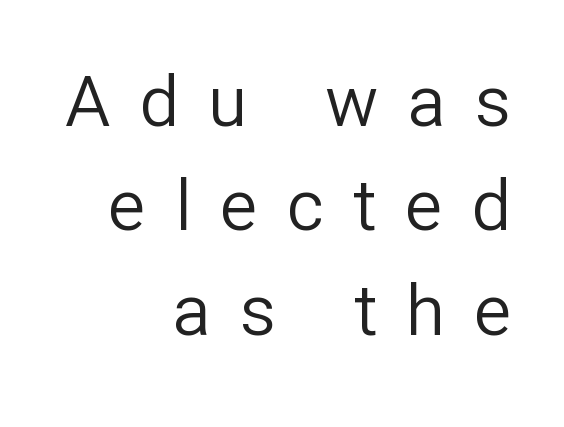
Q: Is the text bold? A: No.
Q: Is the text italic (slanted)? A: No, it is upright.
Q: Is the typeface a serif or a sans-serif typeface? A: Sans-serif.
Q: Is the text underlined? A: No.
Q: How is the paragraph aligned? A: Right-aligned.
Q: Is the spacing between letters normal or unusually wide? A: Unusually wide.
Q: Is the spacing between lines tight, normal or loose? A: Normal.
Q: Width (condensed, normal, or wide)? A: Normal.
Q: Stroke contrast? A: Low.
Q: x-height? A: Medium.
Q: Monospaced? A: No.
